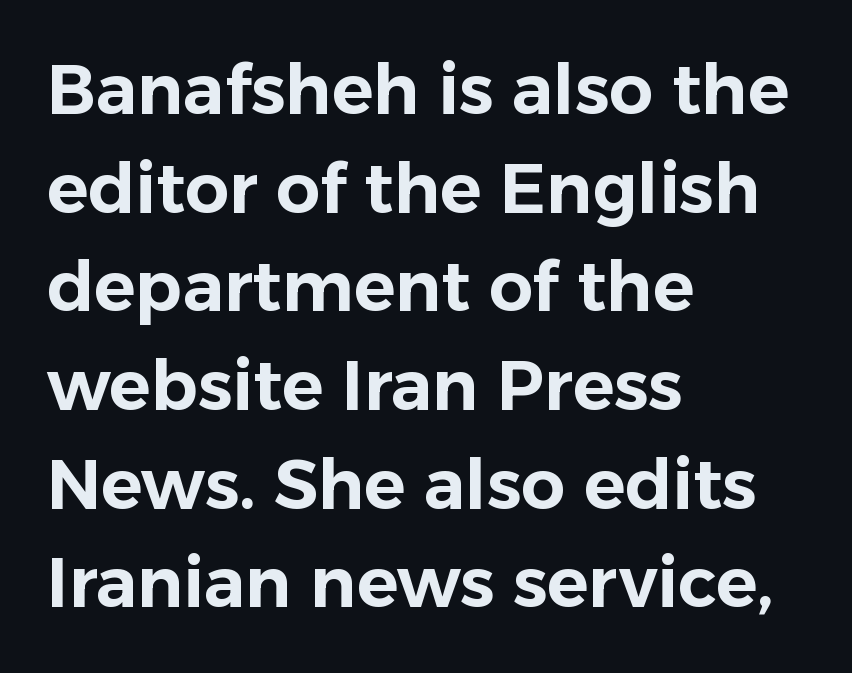
The image shows 69 px sans-serif type, upright; set left-aligned, normal line spacing (1.43x), normal letter spacing, not underlined; low stroke contrast and a medium x-height.
